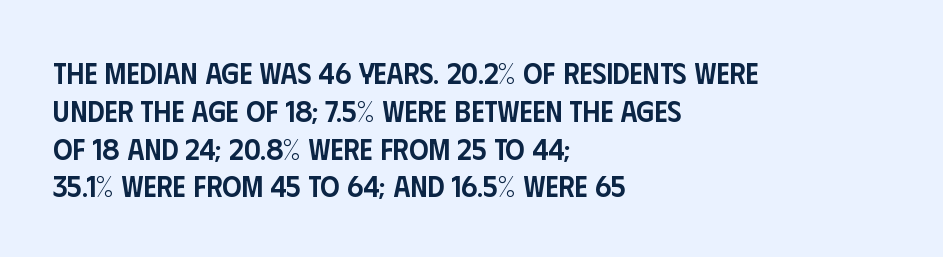
{"serif": "no", "italic": "no", "bold": "semi", "weight": "semibold", "width": "condensed", "stroke_contrast": "low", "x_height": "large", "monospaced": "no", "underline": "no", "align": "left", "line_spacing": "normal", "line_spacing_ratio": 1.26, "letter_spacing": "normal", "letter_spacing_em": 0.0, "glyph_px": 30}
